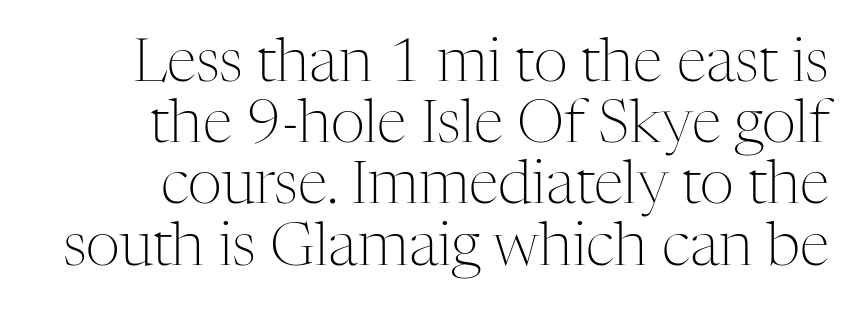
{"serif": "yes", "italic": "no", "bold": "no", "weight": "light", "width": "normal", "stroke_contrast": "medium", "x_height": "medium", "monospaced": "no", "underline": "no", "line_spacing": "tight", "line_spacing_ratio": 1.02, "letter_spacing": "normal", "letter_spacing_em": 0.0, "glyph_px": 60}
